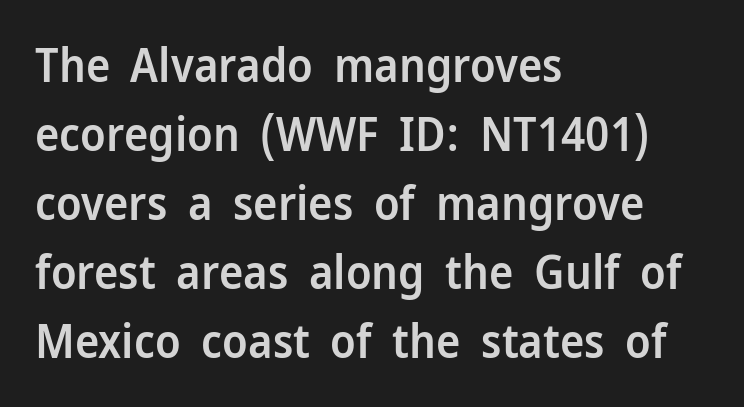
{"serif": "no", "italic": "no", "bold": "semi", "weight": "semibold", "width": "normal", "stroke_contrast": "low", "x_height": "medium", "monospaced": "no", "underline": "no", "align": "left", "line_spacing": "normal", "line_spacing_ratio": 1.5, "letter_spacing": "normal", "letter_spacing_em": 0.0, "glyph_px": 46}
